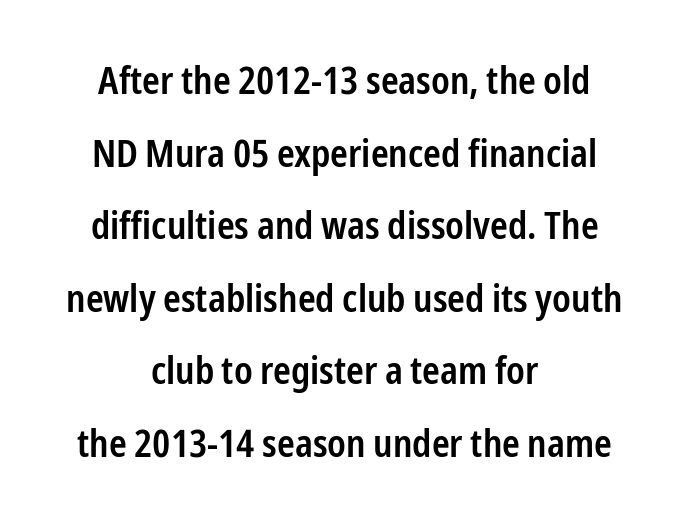
There is no visible air inserted between adjacent glyphs. The specimen omits any rule beneath the text block's lines. Moderately thickened strokes mark this as semibold type. Rows of type keep a wide berth in the vertical direction.
